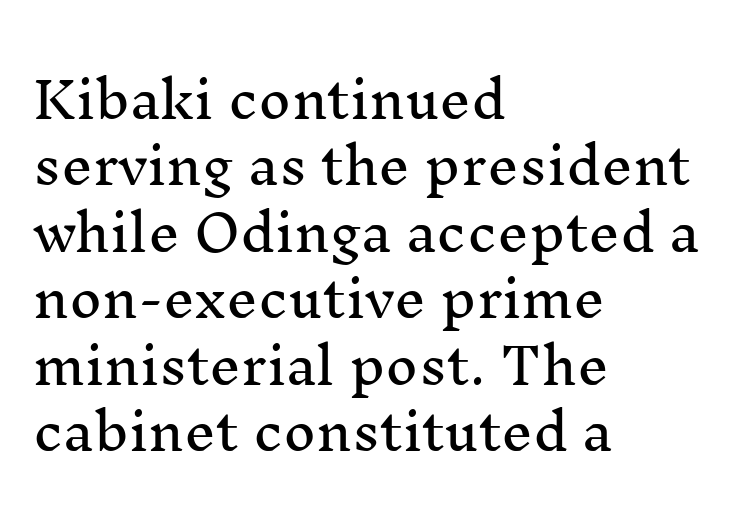
Q: Is the text italic (slanted)? A: No, it is upright.
Q: Is the typeface a serif or a sans-serif typeface? A: Serif.
Q: Is the text underlined? A: No.
Q: How is the paragraph aligned? A: Left-aligned.
Q: Is the spacing between letters normal or unusually wide? A: Normal.
Q: Is the spacing between lines tight, normal or loose? A: Normal.
Q: Width (condensed, normal, or wide)? A: Normal.
Q: Stroke contrast? A: Medium.
Q: x-height? A: Medium.
Q: Monospaced? A: No.
